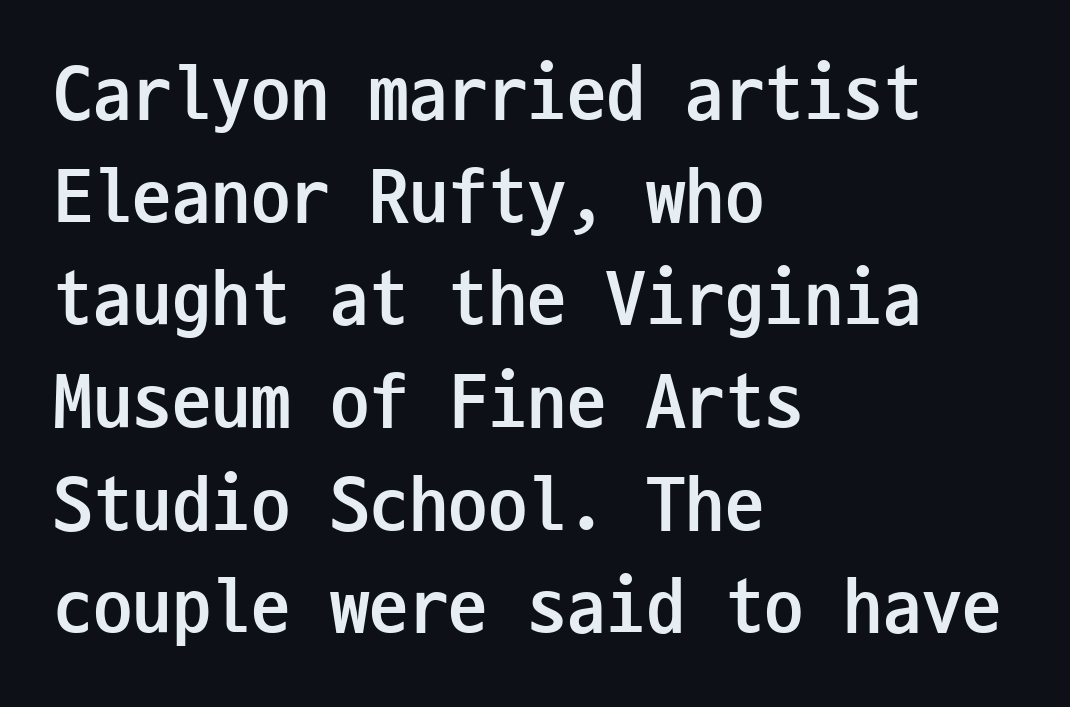
{"serif": "no", "italic": "no", "bold": "yes", "weight": "semibold", "width": "condensed", "stroke_contrast": "low", "x_height": "medium", "monospaced": "yes", "underline": "no", "align": "left", "line_spacing": "normal", "line_spacing_ratio": 1.3, "letter_spacing": "normal", "letter_spacing_em": 0.0, "glyph_px": 79}
